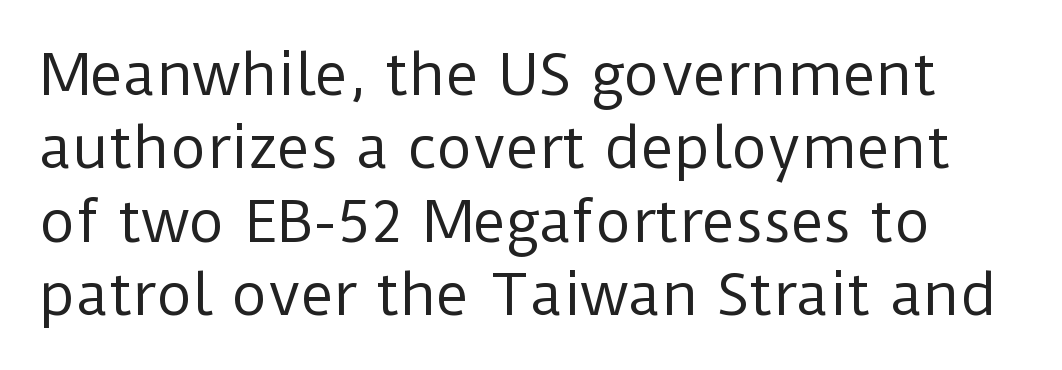
Q: Is the text bold? A: No.
Q: Is the text italic (slanted)? A: No, it is upright.
Q: Is the typeface a serif or a sans-serif typeface? A: Sans-serif.
Q: Is the text underlined? A: No.
Q: Is the spacing between letters normal or unusually wide? A: Normal.
Q: Is the spacing between lines tight, normal or loose? A: Normal.
Q: Width (condensed, normal, or wide)? A: Normal.
Q: Stroke contrast? A: Low.
Q: x-height? A: Medium.
Q: Monospaced? A: No.
